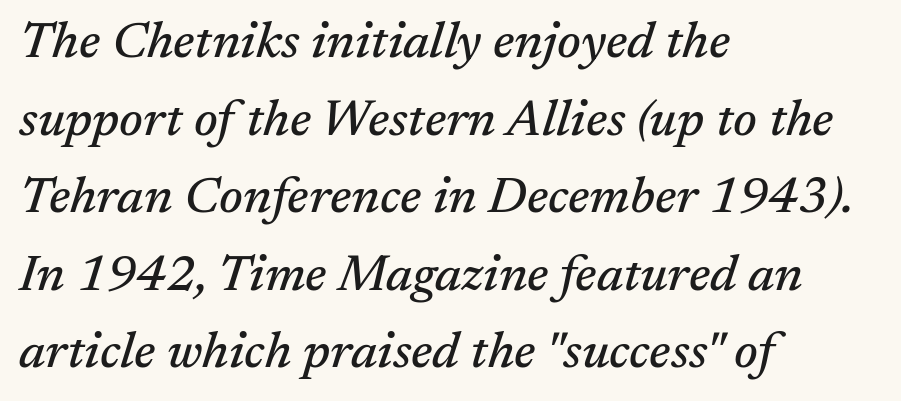
The rendering anchors every line to the left-hand side. Clear beneath every line of the passage. A typesetter would call this proportional, since set widths differ per character. A normal amount of white space separates one row of letters from the next.
